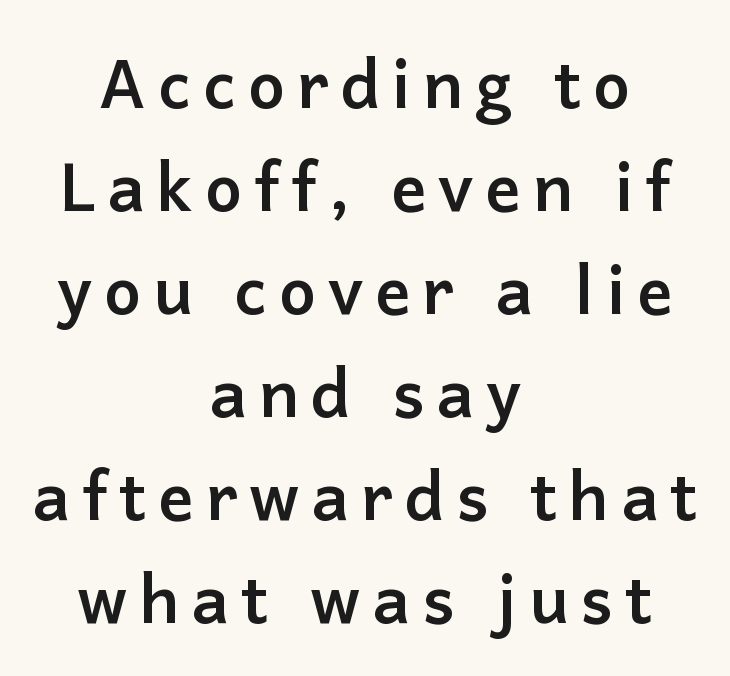
The font's upright variant was chosen for this text. Classification — sans serif. The passage shown stacks its lines at a standard gap. The rag falls on both sides of this text block equally. The strip under each line holds only bare page. Is this a fixed-width face? No — the glyphs have proportional, varying widths.
